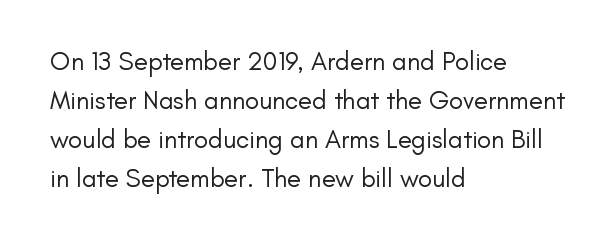
The image shows 26 px text type, upright; set left-aligned, normal line spacing (1.5x), normal letter spacing, not underlined.
